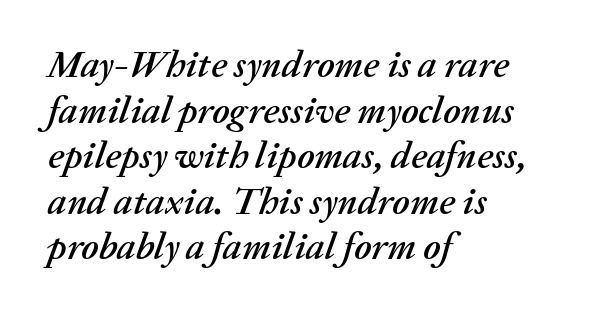
{"italic": "yes", "lean": "right", "slant_degrees": 20, "width": "normal", "stroke_contrast": "medium", "x_height": "medium", "monospaced": "no", "underline": "no", "align": "left", "line_spacing_ratio": 1.2, "letter_spacing": "normal", "letter_spacing_em": 0.0, "glyph_px": 38}
